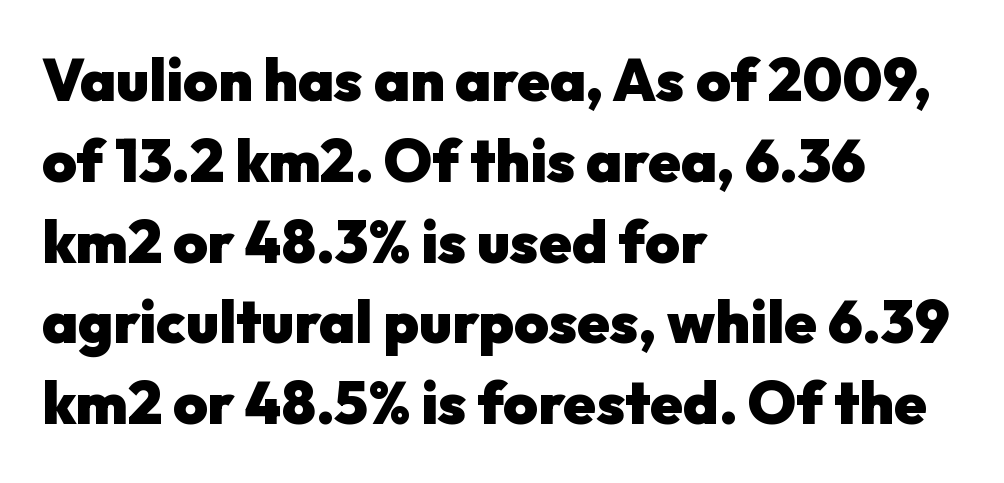
{"serif": "no", "italic": "no", "bold": "yes", "weight": "heavy", "width": "normal", "stroke_contrast": "low", "x_height": "medium", "monospaced": "no", "underline": "no", "align": "left", "line_spacing": "normal", "line_spacing_ratio": 1.37, "letter_spacing": "normal", "letter_spacing_em": 0.0, "glyph_px": 59}
